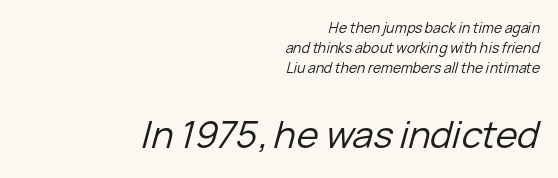
The strip under each line holds only bare page. The type is set solid horizontally, with unmodified tracking. Visually, the bottom section dominates because its glyphs are scaled up. Reading down the column, the eye jumps a familiar distance to each next line. A quiet, ordinary-to-light weight characterises the typeface.
